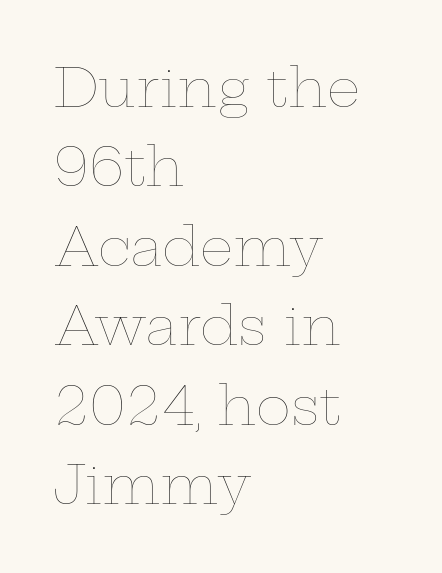
The words here are not underlined. Is this a fixed-width face? No — the glyphs have proportional, varying widths. This is roman type, the default non-slanted kind. Line starts are locked; line ends wander. This rendering leaves character spacing at its baseline value. Vertically, the passage feels balanced, rows spaced as you'd expect.
